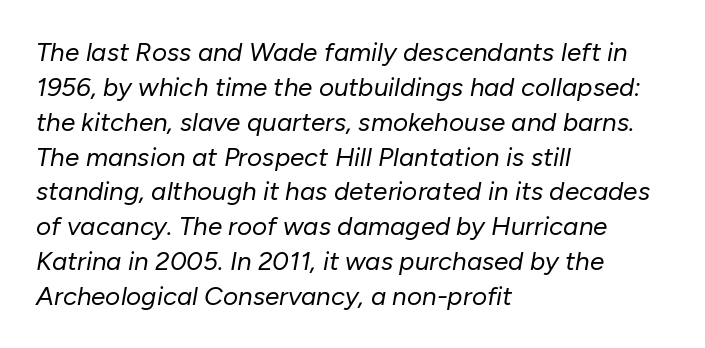
Q: Is the text bold? A: No.
Q: Is the text italic (slanted)? A: Yes, it leans right by about 10 degrees.
Q: Is the text underlined? A: No.
Q: How is the paragraph aligned? A: Left-aligned.
Q: Is the spacing between letters normal or unusually wide? A: Normal.
Q: Is the spacing between lines tight, normal or loose? A: Normal.
